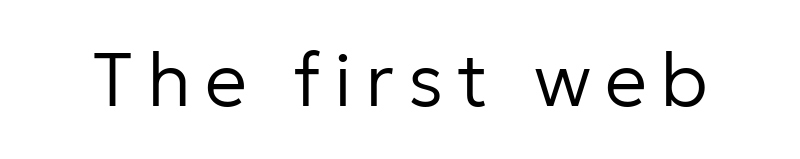
{"serif": "no", "italic": "no", "bold": "no", "weight": "regular", "width": "normal", "stroke_contrast": "low", "x_height": "medium", "monospaced": "no", "underline": "no", "glyph_px": 75}
